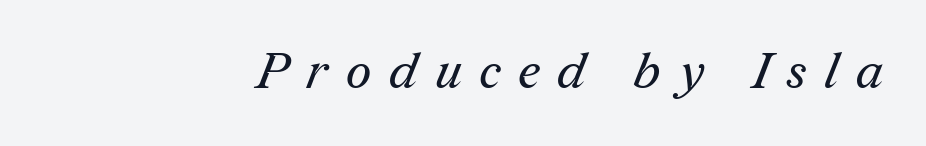
Q: Is the text bold? A: No.
Q: Is the typeface a serif or a sans-serif typeface? A: Serif.
Q: Is the text underlined? A: No.
Q: How is the paragraph aligned? A: Right-aligned.
Q: Is the spacing between letters normal or unusually wide? A: Unusually wide.
Q: Width (condensed, normal, or wide)? A: Normal.
Q: Stroke contrast? A: Medium.
Q: x-height? A: Medium.
Q: Monospaced? A: No.
